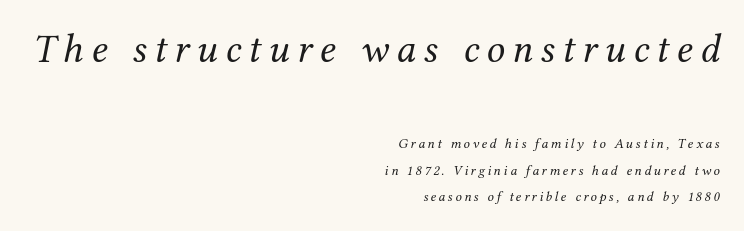
The image shows 41 px regular-weight serif type, italic (leaning right); set right-aligned, line spacing 1.89x, not underlined; the first (top) block is 2.93x larger; medium stroke contrast and a medium x-height.
